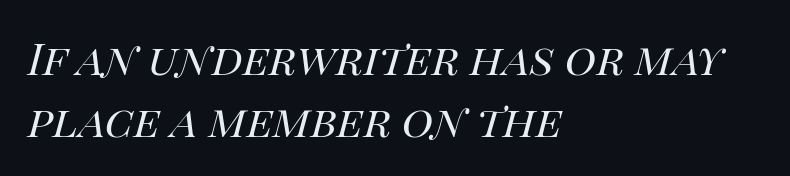
{"italic": "yes", "lean": "right", "slant_degrees": 14, "bold": "no", "weight": "regular", "width": "normal", "stroke_contrast": "high", "x_height": "large", "monospaced": "no", "underline": "no", "align": "left", "line_spacing": "normal", "line_spacing_ratio": 1.44, "letter_spacing": "normal", "letter_spacing_em": 0.0, "glyph_px": 43}
